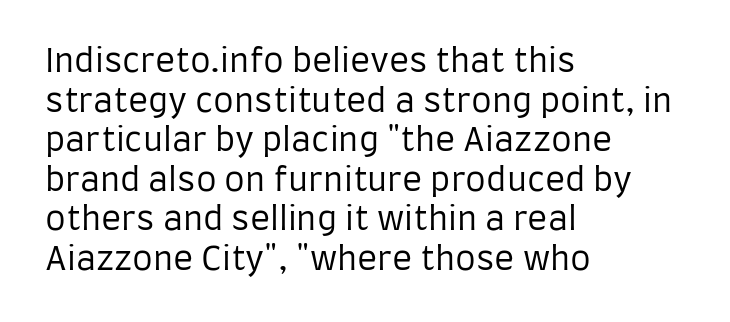
Note the varied advance widths — an 'i' is clearly narrower than an 'm'. The type sits square on the baseline with zero lean. Just letters on the line, the space beneath them empty. These lines are set flush left with a ragged right edge. The typeface has the unassuming heft of standard copy or less.
